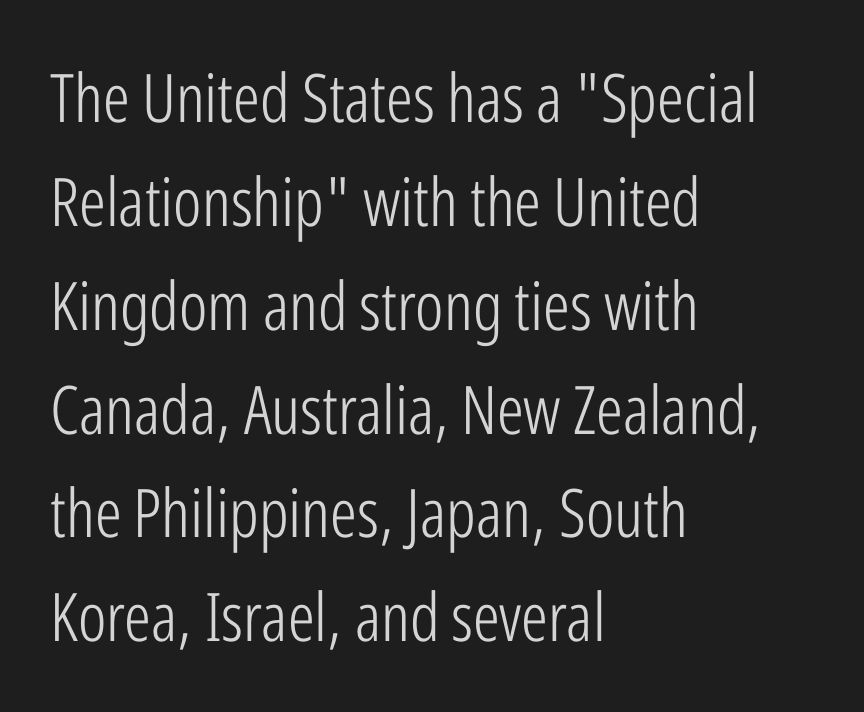
The image shows 67 px light, condensed sans-serif type, upright; set left-aligned, normal line spacing (1.55x), normal letter spacing, not underlined; low stroke contrast and a medium x-height.
